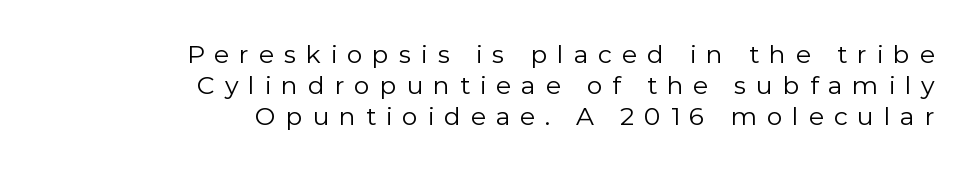
{"italic": "no", "bold": "no", "underline": "no", "align": "right", "line_spacing": "normal", "line_spacing_ratio": 1.25, "letter_spacing": "wide", "letter_spacing_em": 0.39, "glyph_px": 25}
